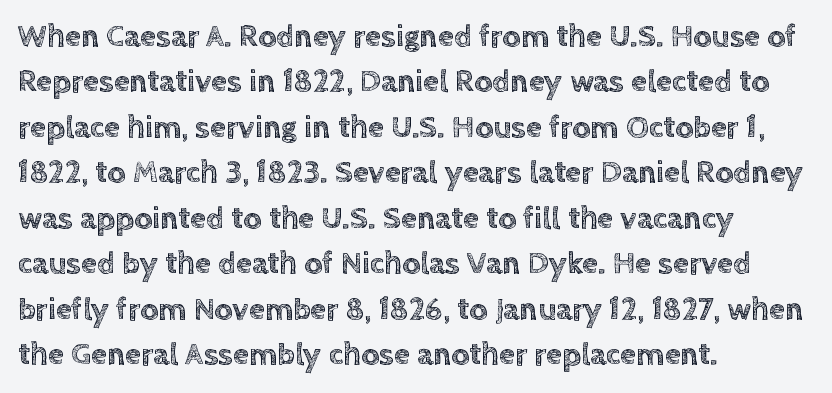
Note the varied advance widths — an 'i' is clearly narrower than an 'm'. Nope, not italic — everything's standing straight. Descenders hang freely into open space. The horizontal fit of the characters is conventional and even.
